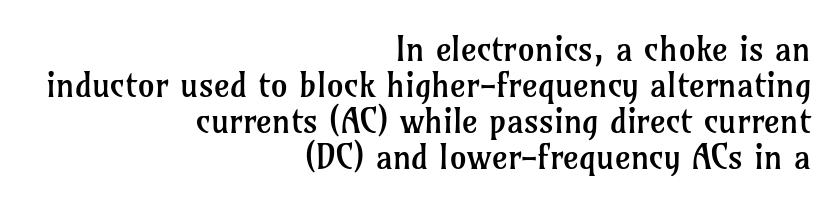
The image shows 34 px regular-weight serif type, upright; set right-aligned, tight line spacing (1.06x), normal letter spacing, not underlined; low stroke contrast and a medium x-height.
